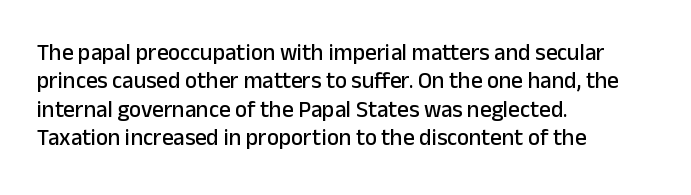
One-word summary of the alignment: left. These lines keep a tight, regular rhythm from letter to letter. Letters rest on an invisible, unmarked baseline. In terms of posture, this sample is upright.
